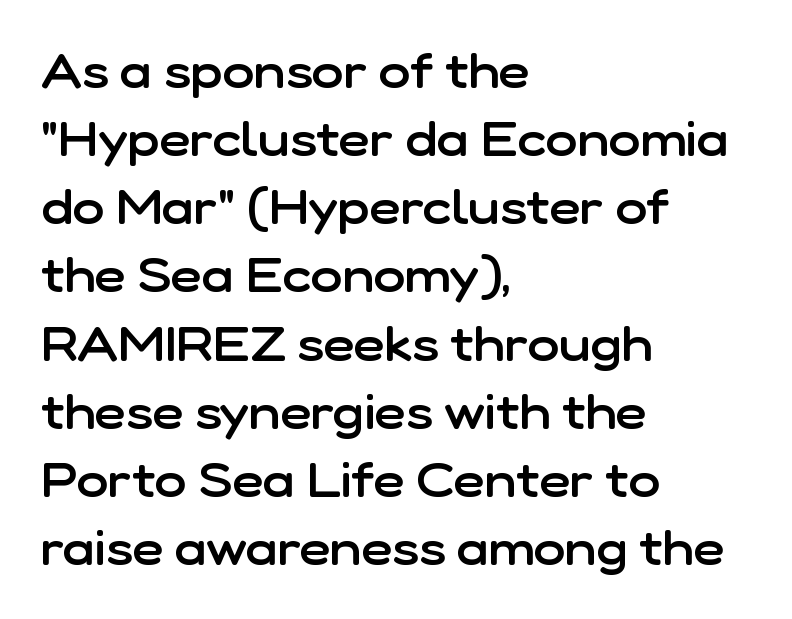
The image shows 48 px semibold sans-serif type, upright; set left-aligned, normal line spacing (1.42x), normal letter spacing, not underlined; low stroke contrast and a medium x-height.
